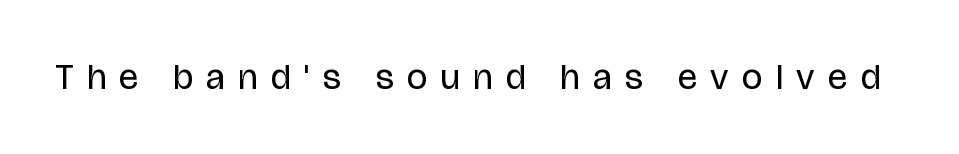
{"serif": "no", "italic": "no", "bold": "no", "weight": "regular", "width": "condensed", "stroke_contrast": "low", "x_height": "large", "monospaced": "no", "underline": "no", "letter_spacing": "wide", "letter_spacing_em": 0.38, "glyph_px": 36}
